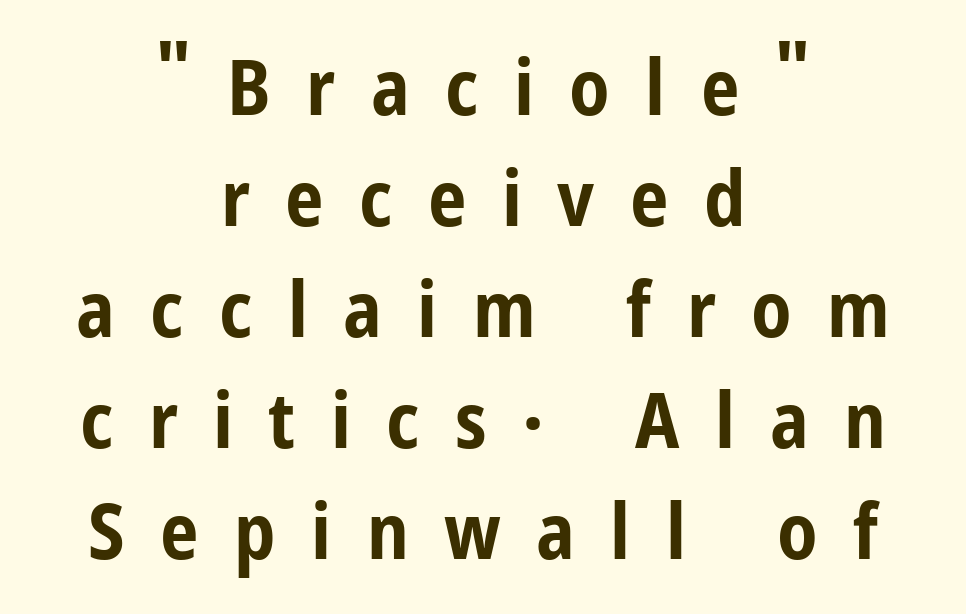
The image shows 77 px bold, condensed sans-serif type, upright; set centered, normal line spacing (1.44x), unusually wide letter spacing (+0.46 em), not underlined; low stroke contrast and a medium x-height.
